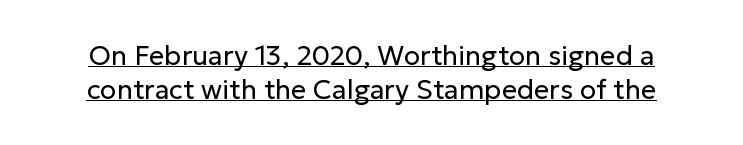
Q: Is the text bold? A: No.
Q: Is the text italic (slanted)? A: No, it is upright.
Q: Is the text underlined? A: Yes.
Q: Is the spacing between letters normal or unusually wide? A: Normal.
Q: Is the spacing between lines tight, normal or loose? A: Normal.
